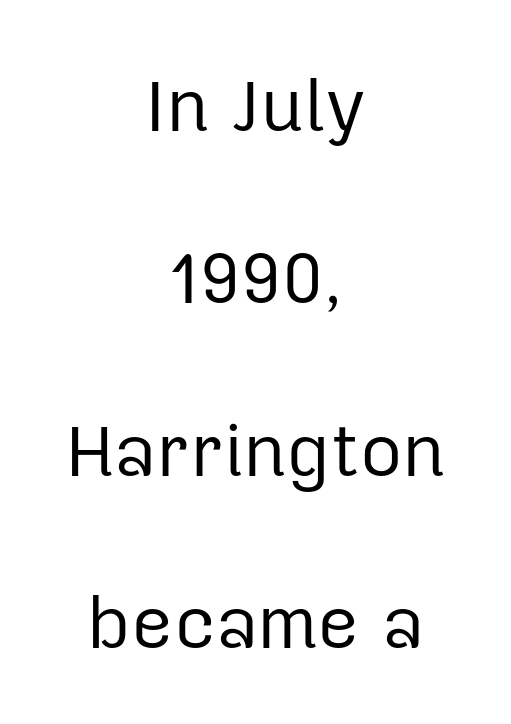
{"serif": "no", "italic": "no", "bold": "no", "weight": "regular", "width": "normal", "stroke_contrast": "low", "x_height": "medium", "monospaced": "no", "underline": "no", "align": "center", "line_spacing": "loose", "line_spacing_ratio": 2.36, "letter_spacing": "normal", "letter_spacing_em": 0.0, "glyph_px": 73}
